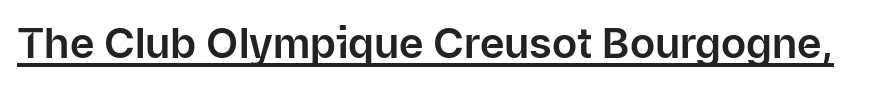
Decoration check: the copy is underlined. Tracking value appears to be zero — textbook default spacing. This sample has the flowing, uneven cadence of proportional lettering. It's the straight-up-and-down kind of type. The letters carry no serifs — their stems end cleanly without finishing strokes.
